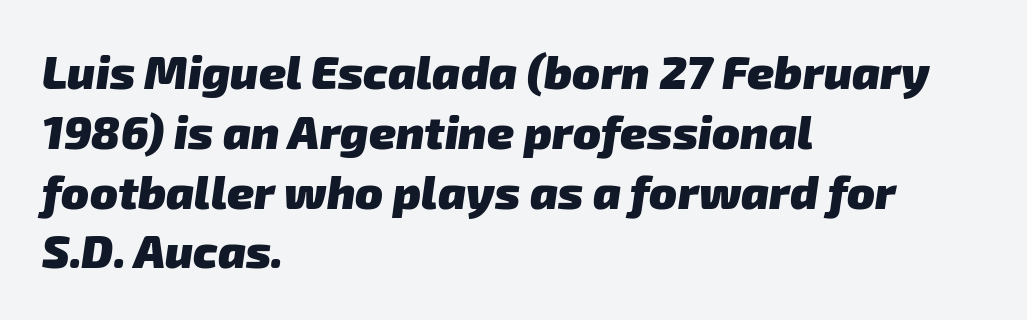
The letters advance in unequal steps, a hallmark of proportional type. This sample uses plain, unmodified letter spacing. The text block is weighted toward the left margin, trailing off unevenly rightward. Classification — sans serif. What weight is shown? A full bold with thick strokes.
